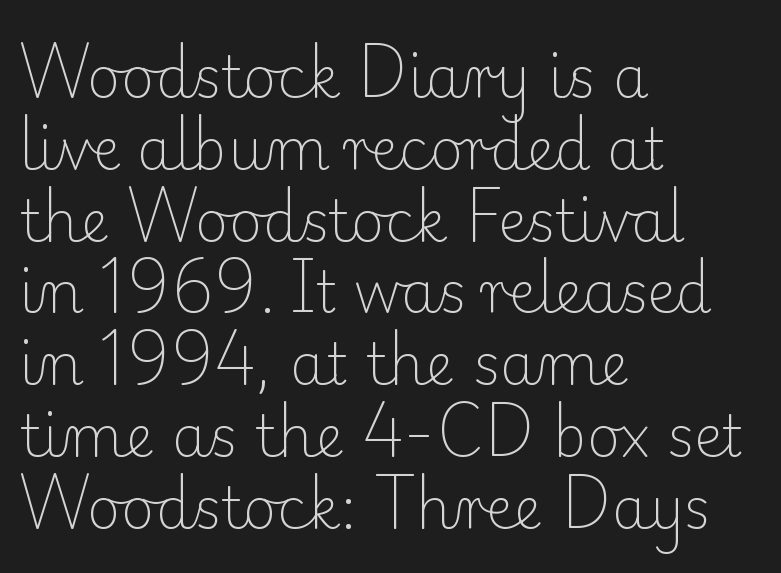
{"serif": "yes", "italic": "no", "bold": "no", "weight": "light", "width": "normal", "stroke_contrast": "low", "x_height": "small", "monospaced": "no", "underline": "no", "align": "left", "line_spacing": "normal", "line_spacing_ratio": 1.26, "letter_spacing": "normal", "letter_spacing_em": 0.0, "glyph_px": 57}
